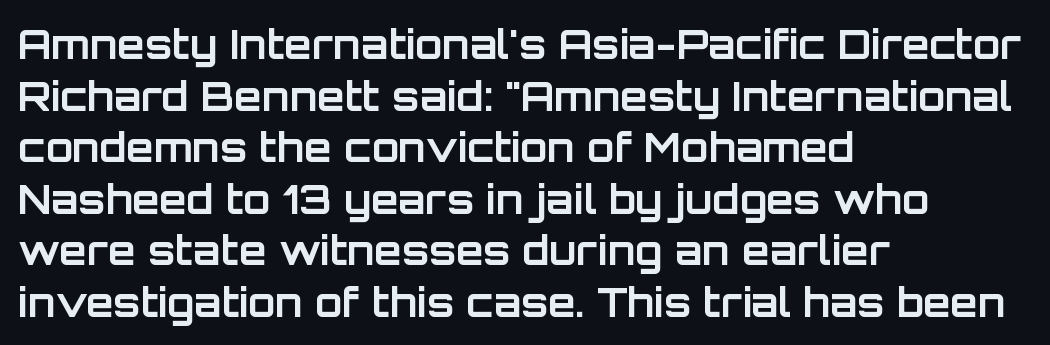
The image shows 40 px bold sans-serif type, upright; set left-aligned, normal line spacing (1.29x), normal letter spacing, not underlined; low stroke contrast and a large x-height.
